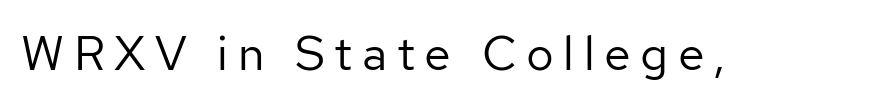
{"serif": "no", "italic": "no", "bold": "no", "weight": "regular", "width": "normal", "stroke_contrast": "low", "x_height": "medium", "monospaced": "no", "underline": "no", "letter_spacing": "wide", "letter_spacing_em": 0.2, "glyph_px": 48}
